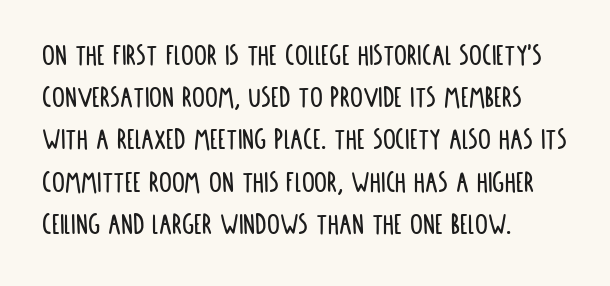
The words here are not underlined. What stands out about the letter spacing? Nothing — it is the standard amount. The passage shown stacks its lines at a standard gap. Casual observation: everything's shoved over to the left. Do the letters lean? They stand straight. The rendering shows plain stroke endings on the letterforms — a sans-serif design.
